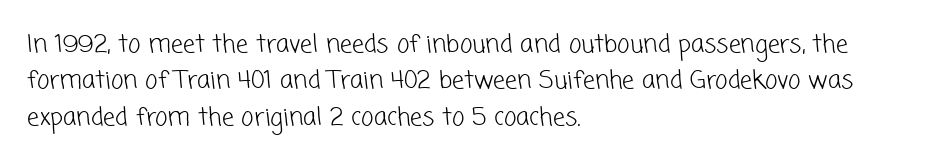
The passage is arranged the way most books set body copy — flush left. Words float on clear page, feet unadorned. No heavy texture on the line: the type isn't bold. If you measured baseline to baseline, you'd find a middling distance. Spacing between characters is what you'd get straight out of the box.
